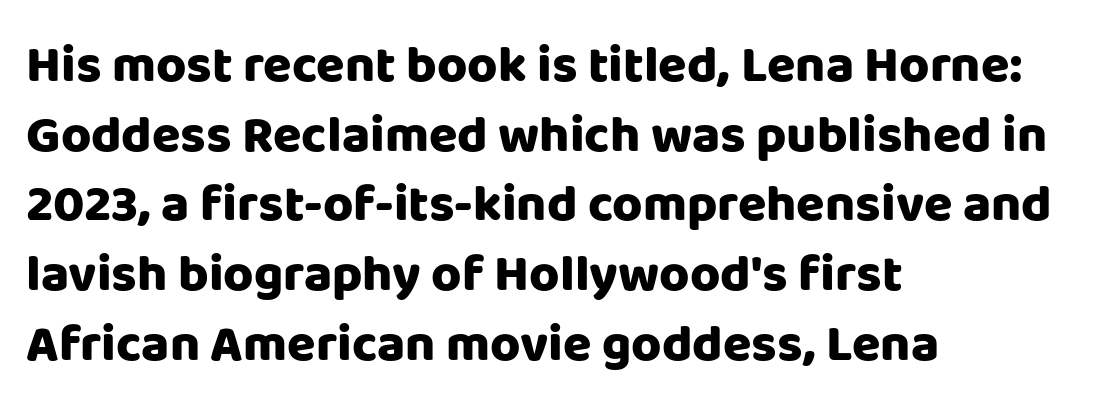
Q: Is the text bold? A: Yes.
Q: Is the text italic (slanted)? A: No, it is upright.
Q: Is the typeface a serif or a sans-serif typeface? A: Sans-serif.
Q: Is the text underlined? A: No.
Q: How is the paragraph aligned? A: Left-aligned.
Q: Is the spacing between letters normal or unusually wide? A: Normal.
Q: Is the spacing between lines tight, normal or loose? A: Normal.
Q: Width (condensed, normal, or wide)? A: Normal.
Q: Stroke contrast? A: Low.
Q: x-height? A: Large.
Q: Monospaced? A: No.
